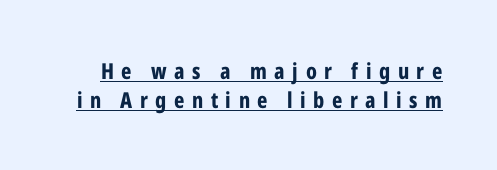
The string is rendered with underlining switched on. Posture: straight, roman, zero tilt. Someone cranked the tracking dial way up on this one. Interline gaps are of average width in this sample.
